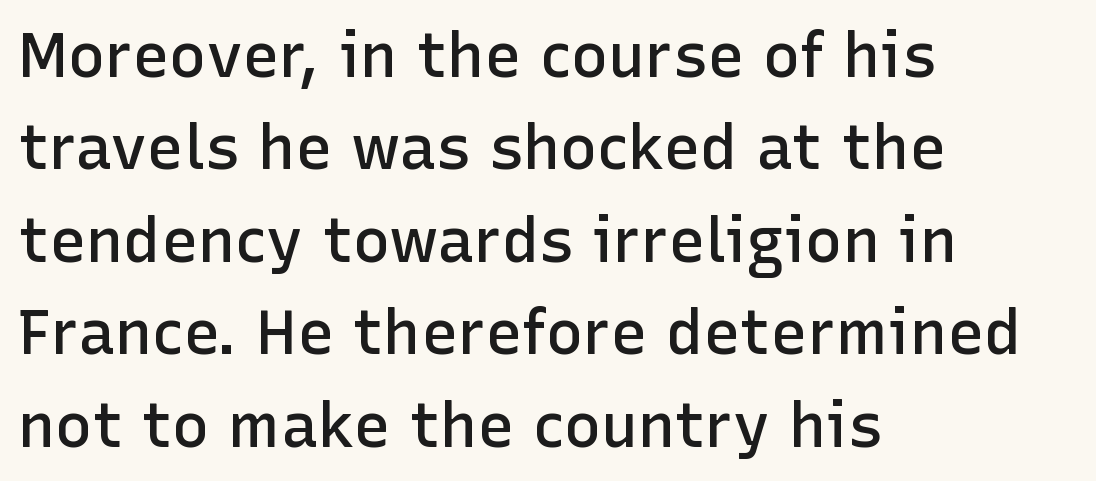
The image shows 62 px semibold sans-serif type, upright; set left-aligned, normal line spacing (1.49x), normal letter spacing, not underlined; low stroke contrast and a medium x-height.
